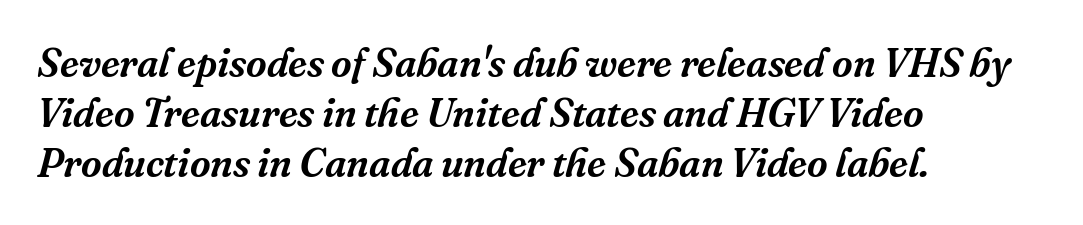
The passage shown is typeset with a serif family. Horizontal alignment here is leftward, the default for most running prose. Is there much room between lines? A standard amount, neither cramped nor airy. Short note: letters normally spaced.
